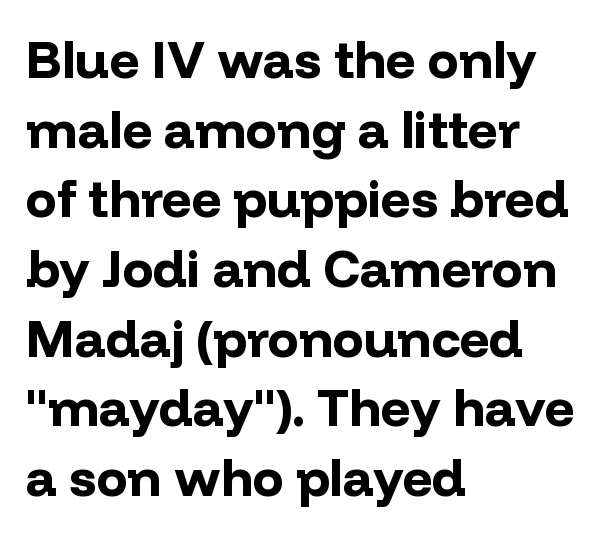
The lines in this sample share a left origin and differ only in where they stop. Type style note: lacks serifs. Honestly, the row spacing looks completely unremarkable. Nope, not italic — everything's standing straight. This rendering leaves character spacing at its baseline value.
